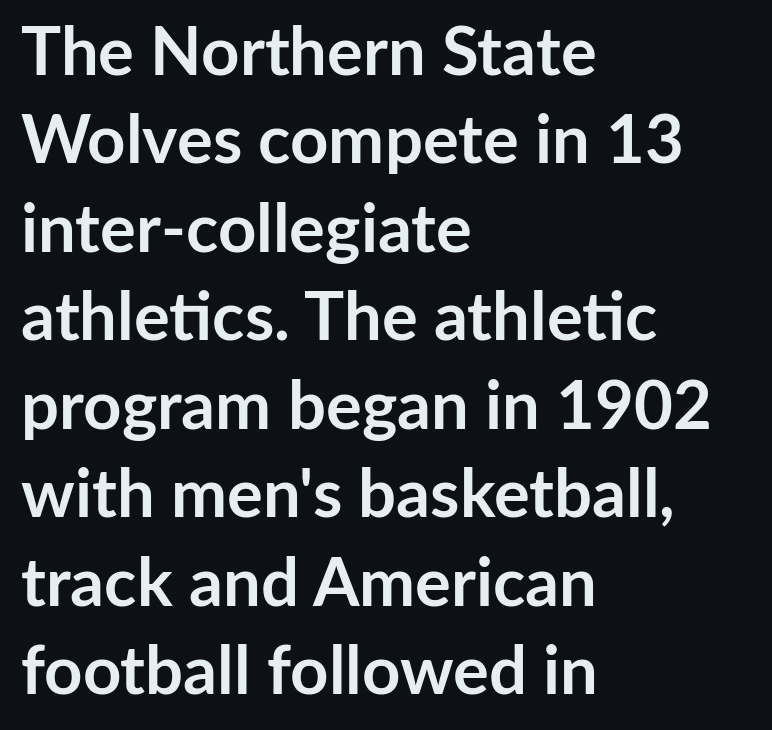
The image shows 67 px semibold sans-serif type, upright; set left-aligned, normal line spacing (1.32x), normal letter spacing, not underlined; low stroke contrast and a medium x-height.
